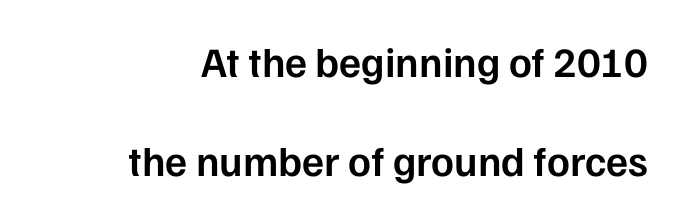
Q: Is the text bold? A: Semi-bold.
Q: Is the text italic (slanted)? A: No, it is upright.
Q: Is the typeface a serif or a sans-serif typeface? A: Sans-serif.
Q: Is the text underlined? A: No.
Q: How is the paragraph aligned? A: Right-aligned.
Q: Is the spacing between letters normal or unusually wide? A: Normal.
Q: Is the spacing between lines tight, normal or loose? A: Loose.
Q: Width (condensed, normal, or wide)? A: Normal.
Q: Stroke contrast? A: Low.
Q: x-height? A: Medium.
Q: Monospaced? A: No.
